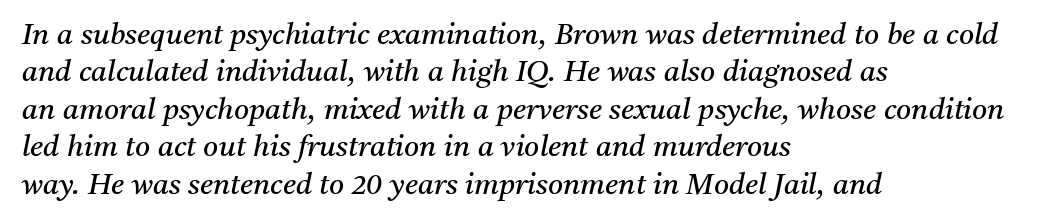
Is the type slanted? Yes — the strokes lean at a clear angle. The rendering uses natural spacing where letterforms have individual widths. The rendering shows small feet on the letterforms — a serif design. The rendering keeps characters at their native spacing. Clear beneath every line of the passage. Weight class: somewhere from thin through regular.
